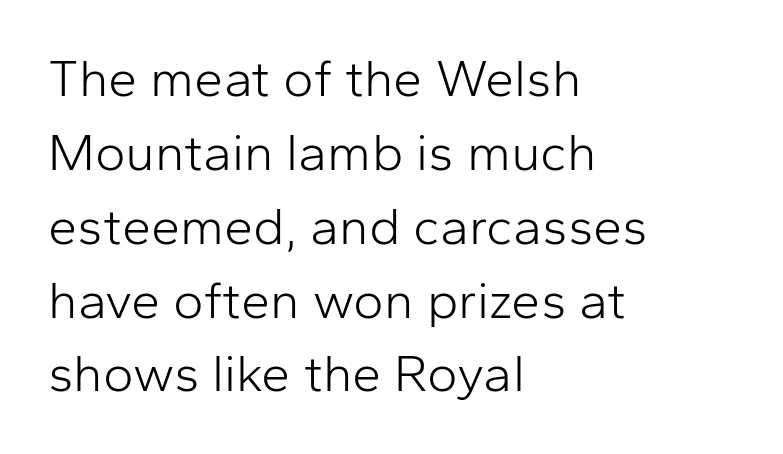
Q: Is the text bold? A: No.
Q: Is the text italic (slanted)? A: No, it is upright.
Q: Is the typeface a serif or a sans-serif typeface? A: Sans-serif.
Q: Is the text underlined? A: No.
Q: How is the paragraph aligned? A: Left-aligned.
Q: Is the spacing between letters normal or unusually wide? A: Normal.
Q: Is the spacing between lines tight, normal or loose? A: Normal.
Q: Width (condensed, normal, or wide)? A: Normal.
Q: Stroke contrast? A: Low.
Q: x-height? A: Medium.
Q: Monospaced? A: No.
